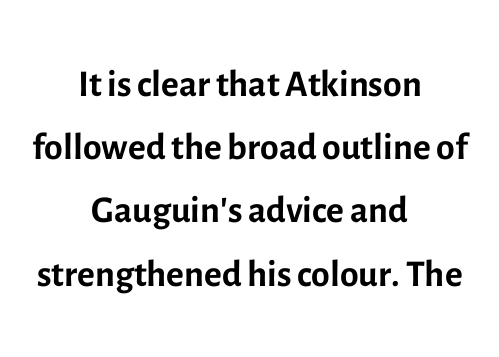
{"serif": "no", "italic": "no", "bold": "no", "weight": "regular", "width": "normal", "x_height": "medium", "monospaced": "no", "underline": "no", "align": "center", "line_spacing_ratio": 1.17, "letter_spacing": "normal", "letter_spacing_em": 0.0, "glyph_px": 54}
